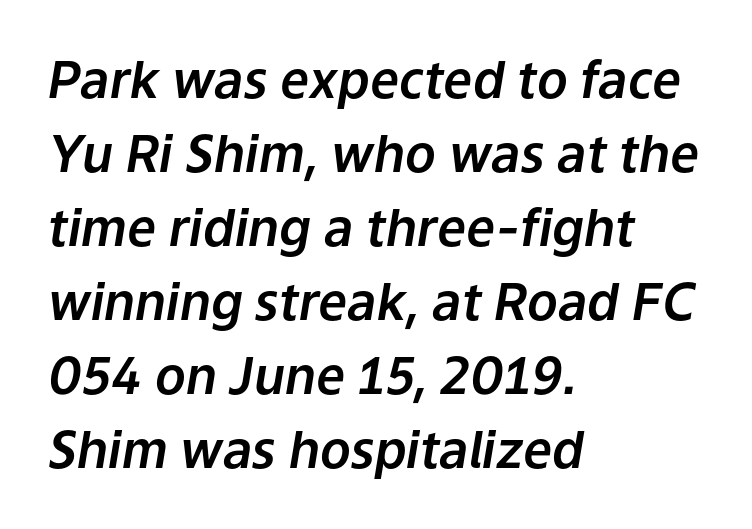
{"italic": "yes", "lean": "right", "slant_degrees": 9, "width": "normal", "stroke_contrast": "low", "x_height": "medium", "monospaced": "no", "underline": "no", "align": "left", "line_spacing": "normal", "line_spacing_ratio": 1.45, "letter_spacing": "normal", "letter_spacing_em": 0.0, "glyph_px": 51}
